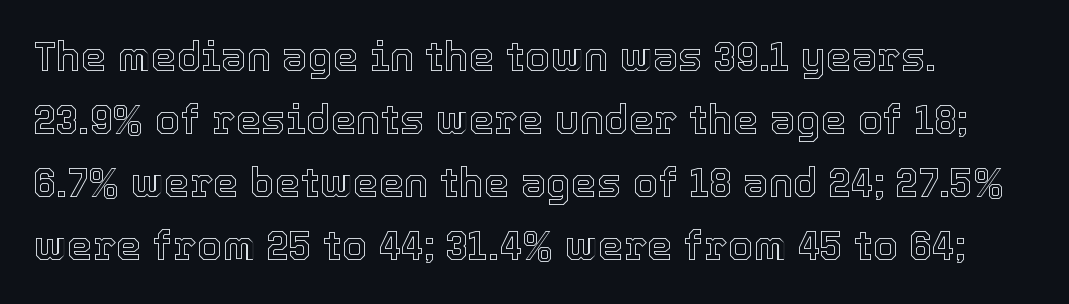
Honestly, the letter spacing is just normal — you wouldn't notice it. The font's upright variant was chosen for this text. Quick note: underline off. The passage shown is typed in a proportional face where columns would drift. Baseline-to-baseline distance is the conventional proportion of letter height.
